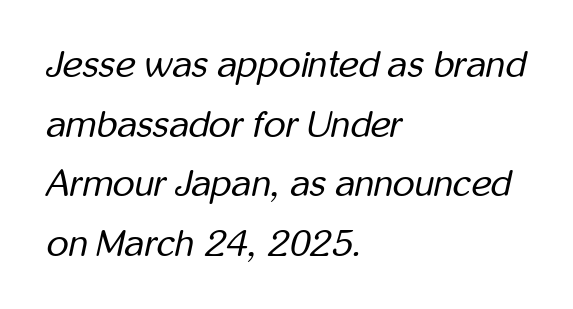
The image shows 38 px regular-weight, condensed type, italic (leaning right); set left-aligned, normal line spacing (1.57x), normal letter spacing, not underlined; low stroke contrast and a medium x-height.
